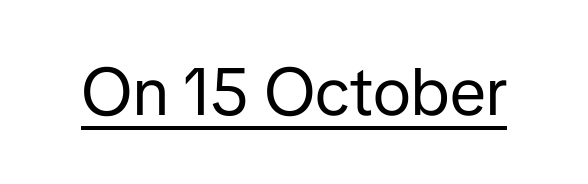
Q: Is the text bold? A: No.
Q: Is the text italic (slanted)? A: No, it is upright.
Q: Is the typeface a serif or a sans-serif typeface? A: Sans-serif.
Q: Is the text underlined? A: Yes.
Q: Is the spacing between letters normal or unusually wide? A: Normal.
Q: Width (condensed, normal, or wide)? A: Normal.
Q: Stroke contrast? A: Low.
Q: x-height? A: Medium.
Q: Monospaced? A: No.
